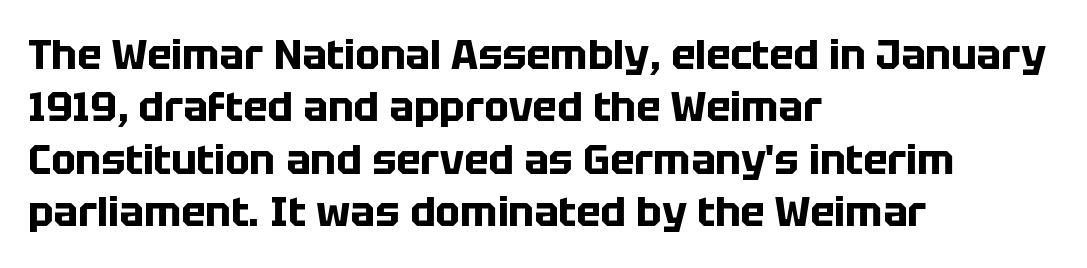
Type style note: lacks serifs. Weight check: bold — yes, fully. Reading down the column, the eye jumps a familiar distance to each next line. Varying glyph widths throughout — classic text-font behaviour. This rendering uses left alignment, leaving the right contour irregular. Italic: no, the glyphs are upright roman.
